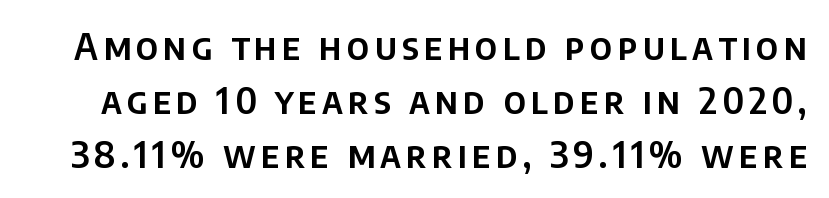
The image shows 36 px sans-serif type, upright; set normal line spacing (1.5x), not underlined; low stroke contrast and a large x-height.
